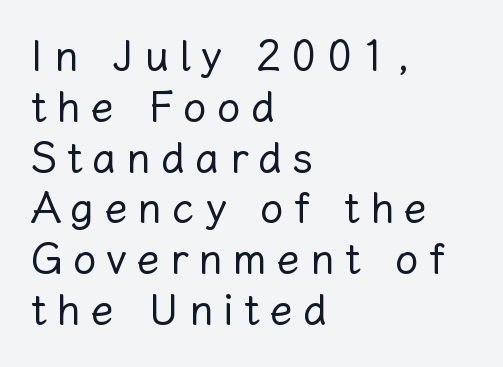
Teacher's note: observe the even left margin — that is flush-left alignment. Is this a fixed-width face? No — the glyphs have proportional, varying widths. Counters stay open thanks to moderate or lighter strokes. Quick note: underline off. Words appear elongated and porous because spacing is wide.
